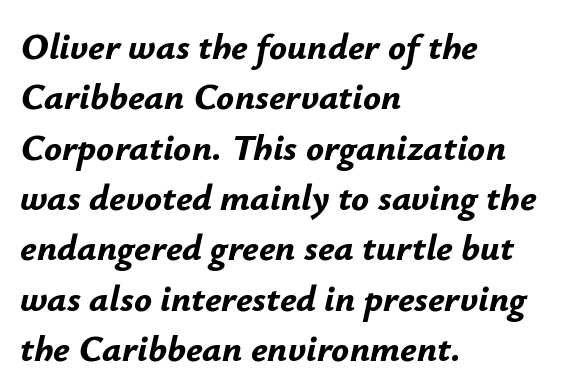
{"italic": "yes", "lean": "right", "slant_degrees": 12, "bold": "yes", "weight": "bold", "width": "normal", "stroke_contrast": "low", "x_height": "small", "monospaced": "no", "underline": "no", "align": "left", "line_spacing": "normal", "line_spacing_ratio": 1.36, "letter_spacing": "normal", "letter_spacing_em": 0.0, "glyph_px": 37}
